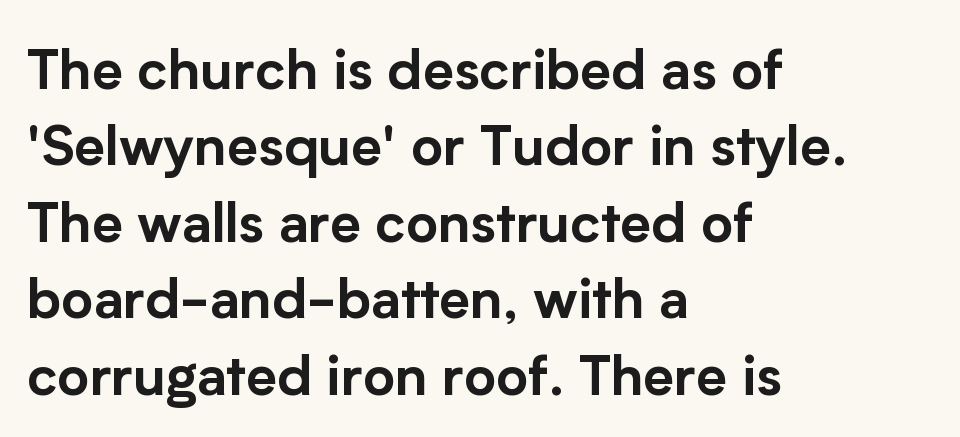
{"serif": "no", "italic": "no", "width": "normal", "stroke_contrast": "low", "x_height": "medium", "monospaced": "no", "underline": "no", "align": "left", "line_spacing": "normal", "line_spacing_ratio": 1.39, "letter_spacing": "normal", "letter_spacing_em": 0.0, "glyph_px": 55}
